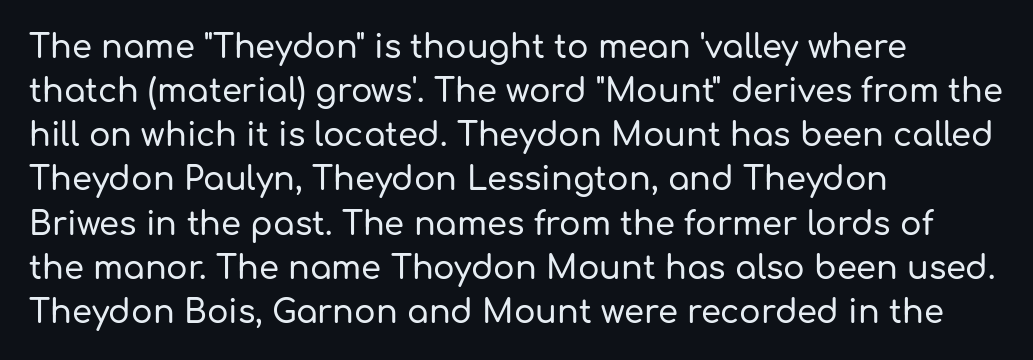
{"serif": "no", "italic": "no", "width": "normal", "stroke_contrast": "low", "x_height": "medium", "monospaced": "no", "underline": "no", "align": "left", "line_spacing": "normal", "line_spacing_ratio": 1.38, "letter_spacing": "normal", "letter_spacing_em": 0.0, "glyph_px": 32}
